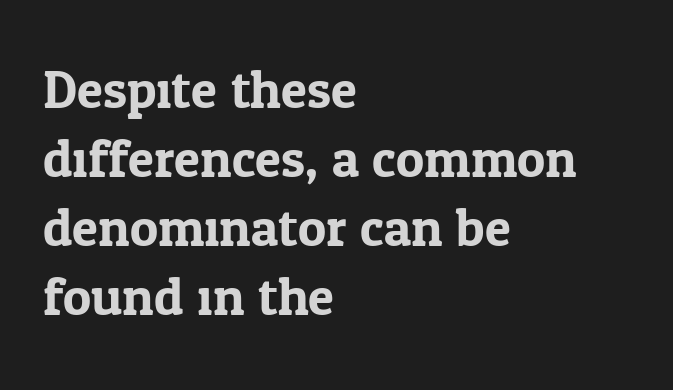
Q: Is the text italic (slanted)? A: No, it is upright.
Q: Is the typeface a serif or a sans-serif typeface? A: Serif.
Q: Is the text underlined? A: No.
Q: How is the paragraph aligned? A: Left-aligned.
Q: Is the spacing between letters normal or unusually wide? A: Normal.
Q: Is the spacing between lines tight, normal or loose? A: Normal.
Q: Width (condensed, normal, or wide)? A: Normal.
Q: Stroke contrast? A: Low.
Q: x-height? A: Medium.
Q: Monospaced? A: No.
